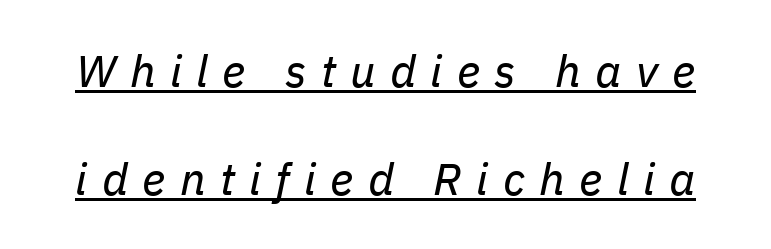
The image shows 45 px regular-weight type, italic (leaning right); set loose line spacing (2.41x), unusually wide letter spacing (+0.32 em), underlined; low stroke contrast and a medium x-height.
